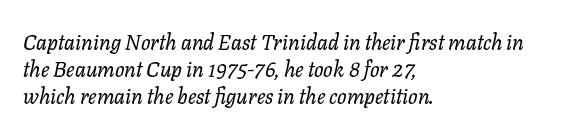
Q: Is the text bold? A: No.
Q: Is the text italic (slanted)? A: Yes, it leans right by about 11 degrees.
Q: Is the text underlined? A: No.
Q: How is the paragraph aligned? A: Left-aligned.
Q: Is the spacing between letters normal or unusually wide? A: Normal.
Q: Is the spacing between lines tight, normal or loose? A: Normal.
